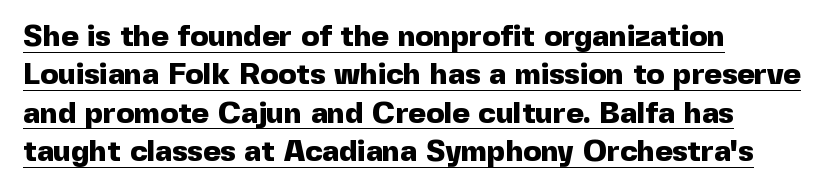
Q: Is the text bold? A: Yes.
Q: Is the text italic (slanted)? A: No, it is upright.
Q: Is the typeface a serif or a sans-serif typeface? A: Sans-serif.
Q: Is the text underlined? A: Yes.
Q: How is the paragraph aligned? A: Left-aligned.
Q: Is the spacing between letters normal or unusually wide? A: Normal.
Q: Is the spacing between lines tight, normal or loose? A: Normal.
Q: Width (condensed, normal, or wide)? A: Normal.
Q: x-height? A: Medium.
Q: Monospaced? A: No.
